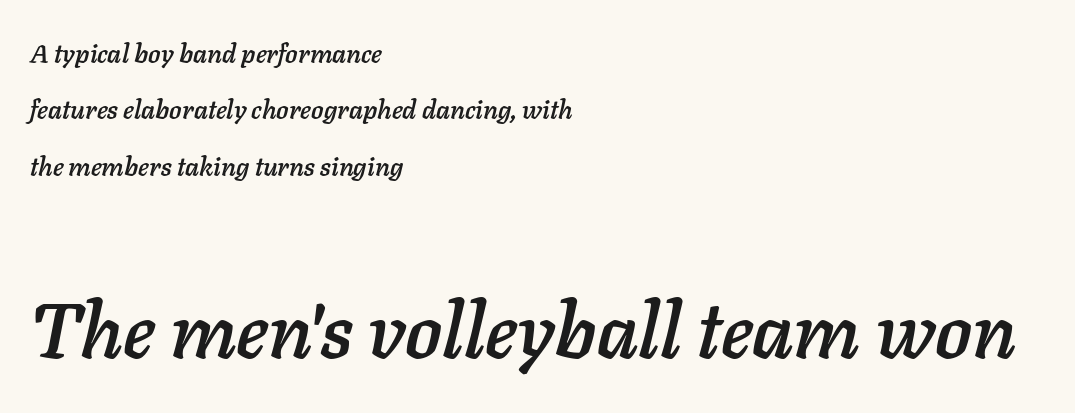
The image shows 77 px text type, italic (leaning right); set left-aligned, loose line spacing (2.17x), normal letter spacing, not underlined; the second (bottom) block is 2.96x larger; low stroke contrast and a medium x-height.
